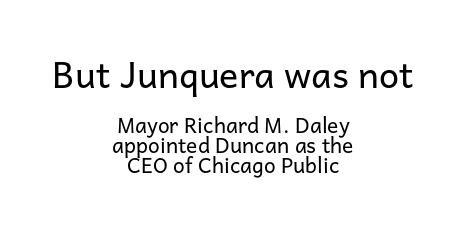
Q: Is the text bold? A: No.
Q: Is the text italic (slanted)? A: No, it is upright.
Q: Is the typeface a serif or a sans-serif typeface? A: Sans-serif.
Q: Is the text underlined? A: No.
Q: How is the paragraph aligned? A: Centered.
Q: Is the spacing between letters normal or unusually wide? A: Normal.
Q: Is the spacing between lines tight, normal or loose? A: Tight.
Q: Which block of text is set in a larger size, the first (top) or the second (bottom)? A: The first (top) one.
Q: Width (condensed, normal, or wide)? A: Normal.
Q: Stroke contrast? A: Low.
Q: x-height? A: Medium.
Q: Monospaced? A: No.
